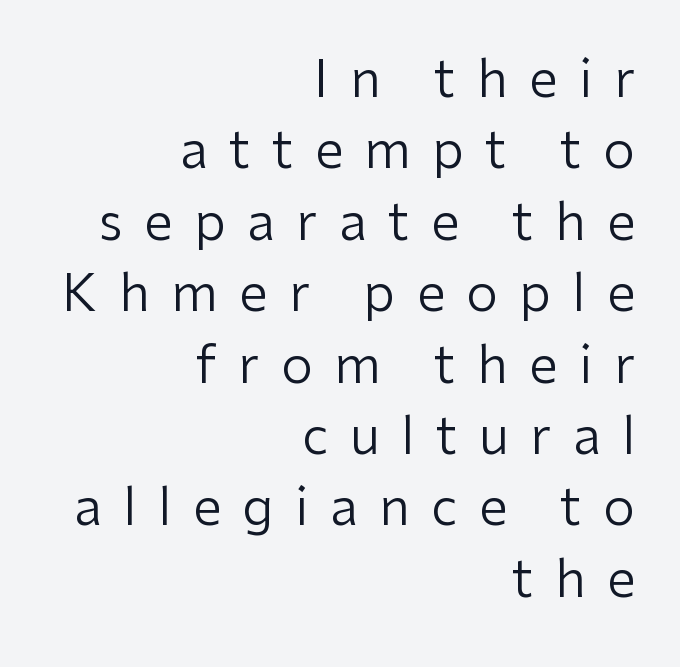
The face used here is proportionally spaced, like ordinary book or web type. This is not heavy type; no bold has been used. Descender tails drop into unmarked territory. Unlike italic type, these characters show no tilt at all. Serif or sans? Sans — the stroke terminals are bare.
